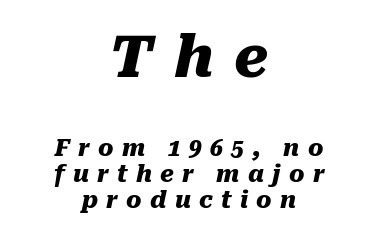
{"italic": "yes", "lean": "right", "slant_degrees": 10, "bold": "yes", "weight": "heavy", "width": "normal", "stroke_contrast": "medium", "x_height": "medium", "monospaced": "no", "underline": "no", "align": "center", "line_spacing": "tight", "line_spacing_ratio": 1.13, "letter_spacing": "wide", "letter_spacing_em": 0.36, "larger_block": "first", "size_ratio": 2.48, "glyph_px": 57}
